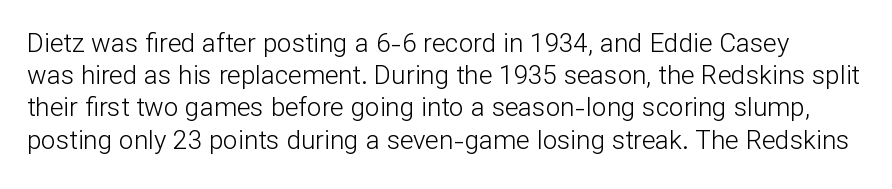
{"italic": "no", "bold": "no", "underline": "no", "line_spacing_ratio": 1.24, "letter_spacing": "normal", "letter_spacing_em": 0.0, "glyph_px": 26}
